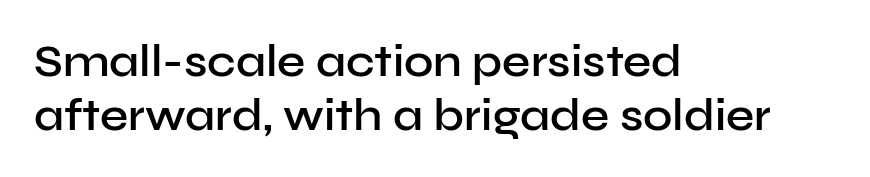
Q: Is the text bold? A: Semi-bold.
Q: Is the text italic (slanted)? A: No, it is upright.
Q: Is the typeface a serif or a sans-serif typeface? A: Sans-serif.
Q: Is the text underlined? A: No.
Q: How is the paragraph aligned? A: Left-aligned.
Q: Is the spacing between letters normal or unusually wide? A: Normal.
Q: Width (condensed, normal, or wide)? A: Normal.
Q: Stroke contrast? A: Low.
Q: x-height? A: Medium.
Q: Monospaced? A: No.
